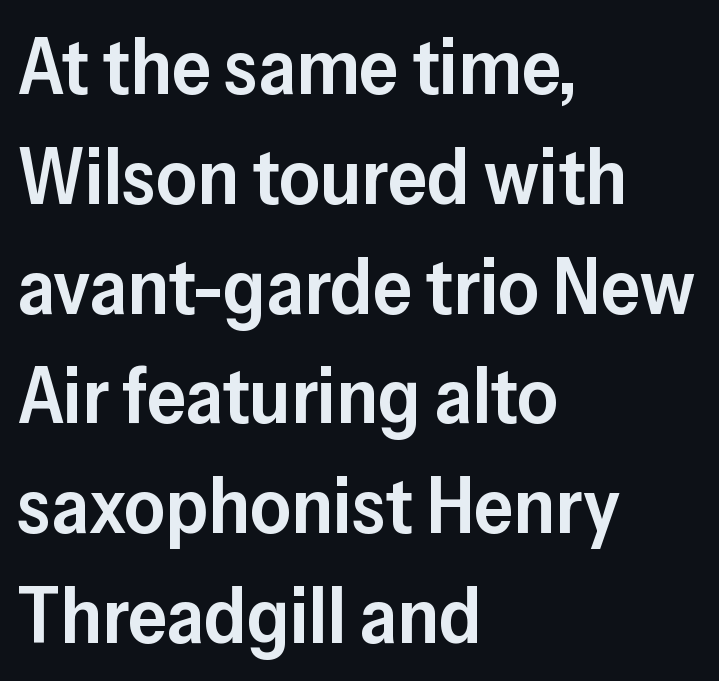
The image shows 79 px semibold sans-serif type, upright; set left-aligned, normal line spacing (1.39x), normal letter spacing, not underlined; low stroke contrast and a medium x-height.
